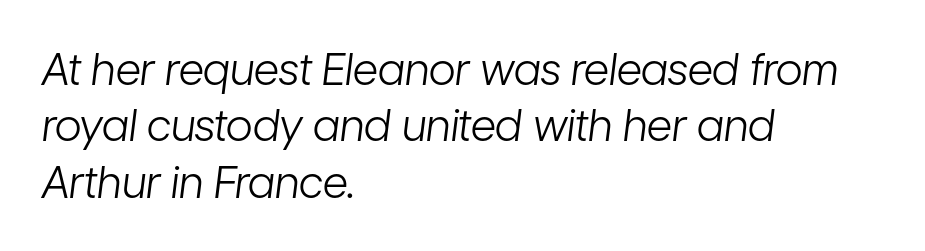
Regular leading. Note the varied advance widths — an 'i' is clearly narrower than an 'm'. Each line starts at the same left margin while the right side varies. There is no visible air inserted between adjacent glyphs.
